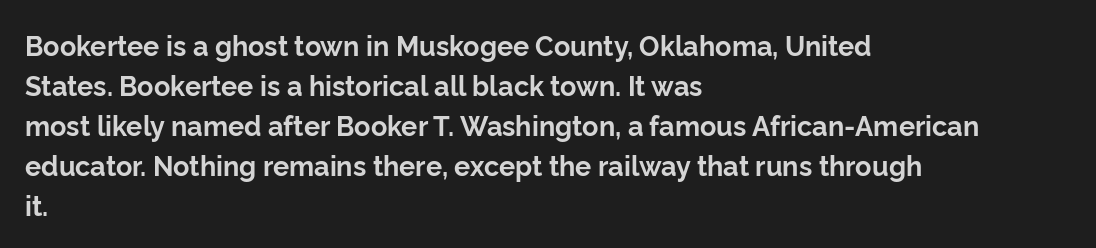
{"italic": "no", "bold": "yes", "underline": "no", "align": "left", "line_spacing": "normal", "line_spacing_ratio": 1.48, "letter_spacing": "normal", "letter_spacing_em": 0.0, "glyph_px": 27}
